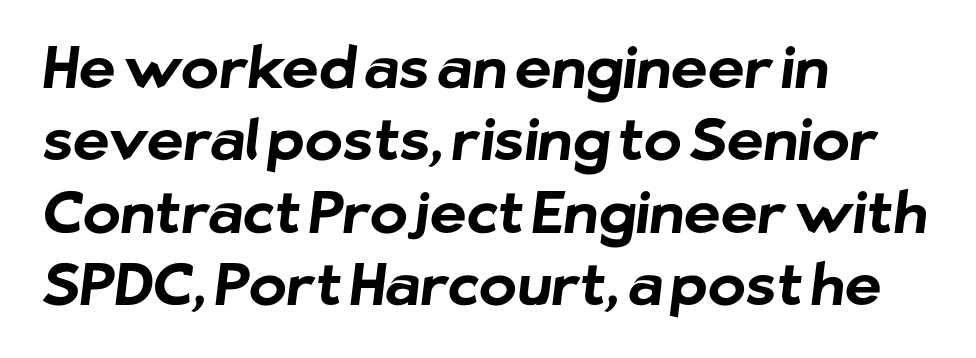
{"serif": "no", "bold": "yes", "weight": "bold", "width": "normal", "stroke_contrast": "low", "x_height": "medium", "monospaced": "no", "underline": "no", "align": "left", "line_spacing": "normal", "line_spacing_ratio": 1.27, "letter_spacing": "normal", "letter_spacing_em": 0.0, "glyph_px": 57}
